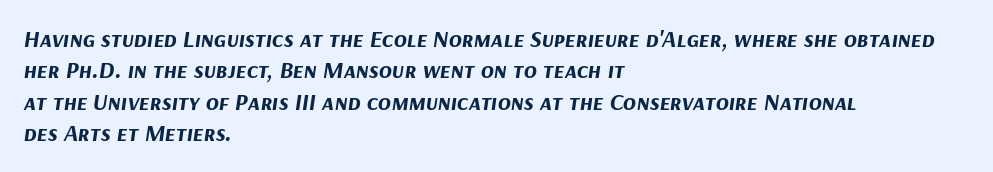
{"italic": "yes", "lean": "right", "slant_degrees": 9, "bold": "yes", "underline": "no", "align": "left", "line_spacing": "normal", "line_spacing_ratio": 1.31, "letter_spacing": "normal", "letter_spacing_em": 0.0, "glyph_px": 24}
